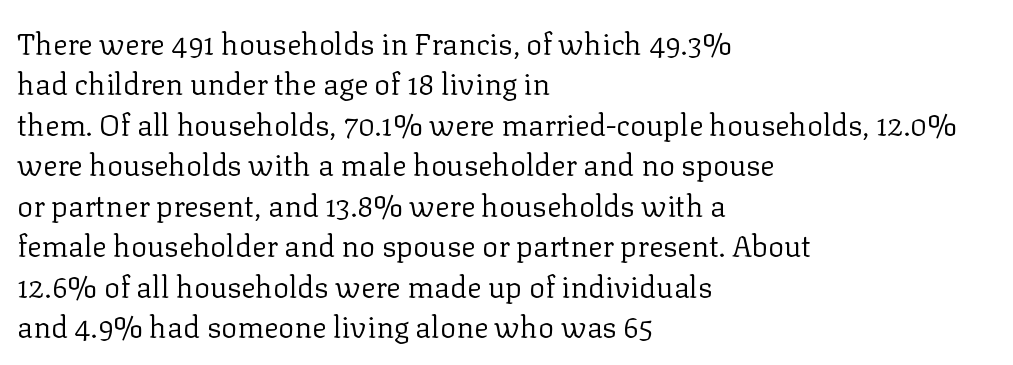
Q: Is the text bold? A: No.
Q: Is the text italic (slanted)? A: No, it is upright.
Q: Is the typeface a serif or a sans-serif typeface? A: Serif.
Q: Is the text underlined? A: No.
Q: How is the paragraph aligned? A: Left-aligned.
Q: Is the spacing between letters normal or unusually wide? A: Normal.
Q: Is the spacing between lines tight, normal or loose? A: Normal.
Q: Width (condensed, normal, or wide)? A: Normal.
Q: Stroke contrast? A: Low.
Q: x-height? A: Medium.
Q: Monospaced? A: No.
